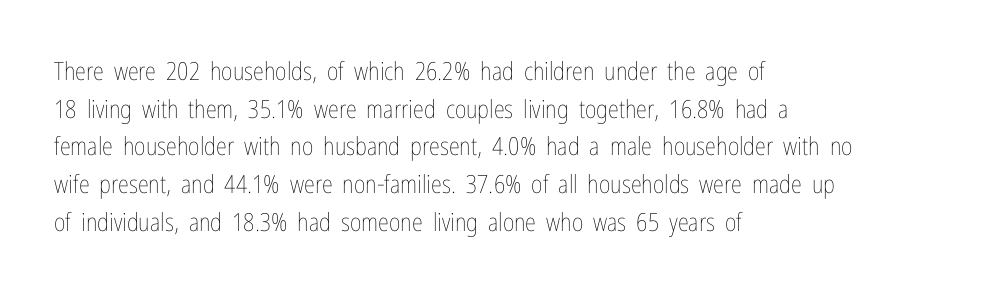
{"italic": "no", "bold": "no", "underline": "no", "align": "left", "line_spacing": "normal", "line_spacing_ratio": 1.51, "letter_spacing": "normal", "letter_spacing_em": 0.0, "glyph_px": 25}
